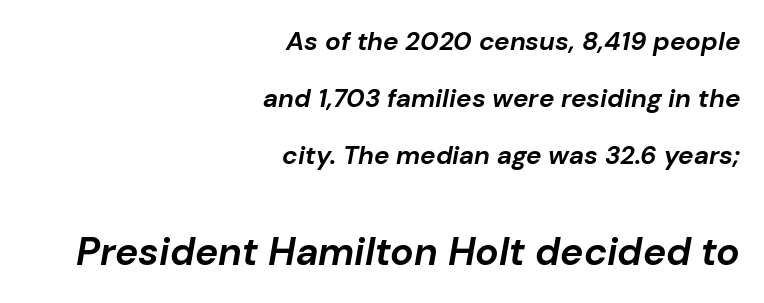
Do the characters align in a grid? No, the font is proportional. Bare-footed words on every line. The characters look thick and weighty, a clear bold. The text block is weighted toward the right margin, trailing off unevenly leftward. Regarding leading, the lines here are spaced well apart. Whoever set this made the second block the dominant, larger element.
